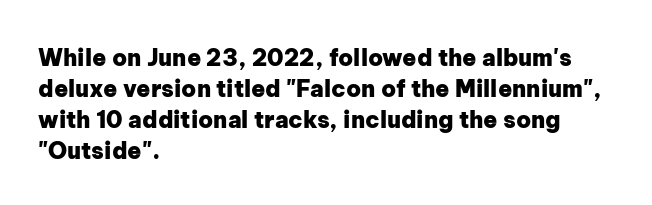
Q: Is the text bold? A: Yes.
Q: Is the text italic (slanted)? A: No, it is upright.
Q: Is the text underlined? A: No.
Q: How is the paragraph aligned? A: Left-aligned.
Q: Is the spacing between letters normal or unusually wide? A: Normal.
Q: Is the spacing between lines tight, normal or loose? A: Normal.
